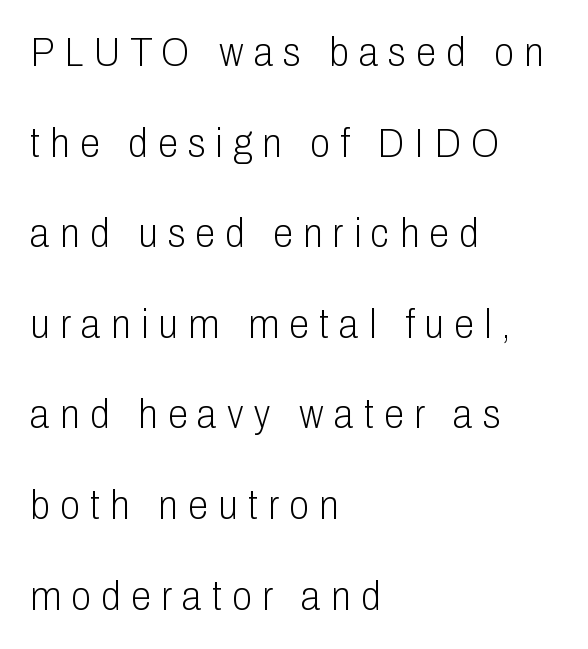
The image shows 41 px light, condensed sans-serif type, upright; set left-aligned, loose line spacing (2.21x), unusually wide letter spacing (+0.25 em), not underlined; low stroke contrast and a medium x-height.
